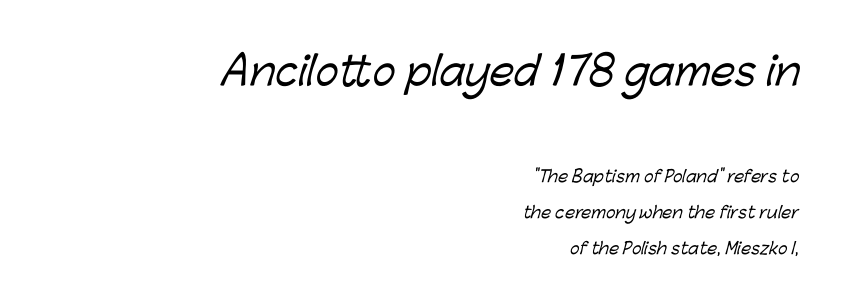
The image shows 39 px sans-serif type; set right-aligned, loose line spacing (2.27x), normal letter spacing, not underlined; the first (top) block is 2.44x larger; low stroke contrast and a medium x-height.
